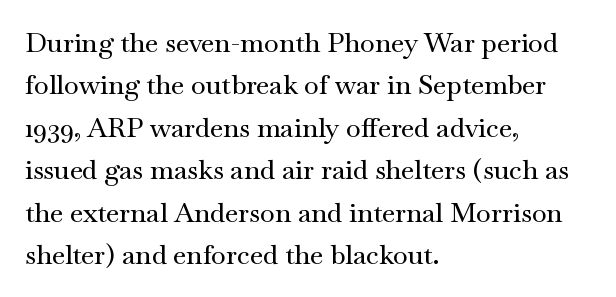
Successive baselines arrive at the customary interval. Tall strokes in this sample are plumb rather than angled. Where is the straight margin? On the left. Lines of text with bare space underneath. Each word holds together tightly as a unit, with standard inter-letter gaps.
